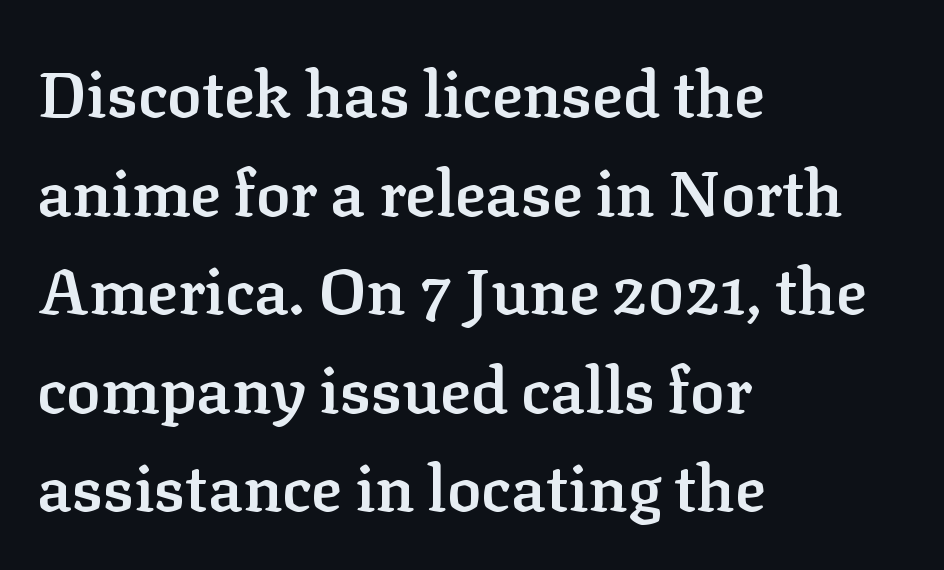
Q: Is the text bold? A: Semi-bold.
Q: Is the text italic (slanted)? A: No, it is upright.
Q: Is the typeface a serif or a sans-serif typeface? A: Serif.
Q: Is the text underlined? A: No.
Q: How is the paragraph aligned? A: Left-aligned.
Q: Is the spacing between letters normal or unusually wide? A: Normal.
Q: Is the spacing between lines tight, normal or loose? A: Normal.
Q: Width (condensed, normal, or wide)? A: Normal.
Q: Stroke contrast? A: Low.
Q: x-height? A: Medium.
Q: Monospaced? A: No.
